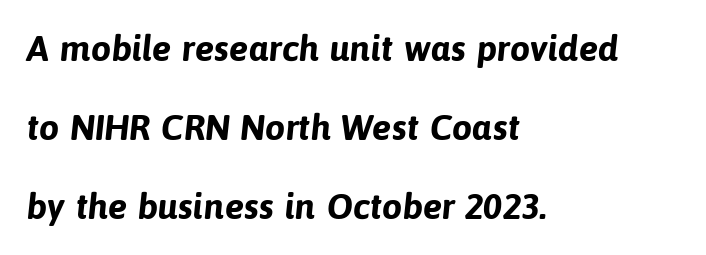
Q: Is the text bold? A: Yes.
Q: Is the typeface a serif or a sans-serif typeface? A: Sans-serif.
Q: Is the text underlined? A: No.
Q: How is the paragraph aligned? A: Left-aligned.
Q: Is the spacing between letters normal or unusually wide? A: Normal.
Q: Is the spacing between lines tight, normal or loose? A: Loose.
Q: Width (condensed, normal, or wide)? A: Normal.
Q: Stroke contrast? A: Low.
Q: x-height? A: Medium.
Q: Monospaced? A: No.
